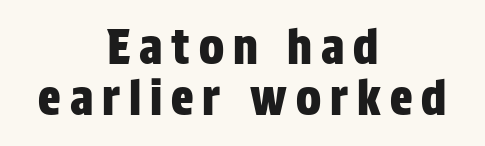
Alignment: centered. It's the straight-up-and-down kind of type. Horizontal bands of white between lines are thin slivers. The designer went with a sans here, leaving each stem footless. Note the varied advance widths — an 'i' is clearly narrower than an 'm'.
